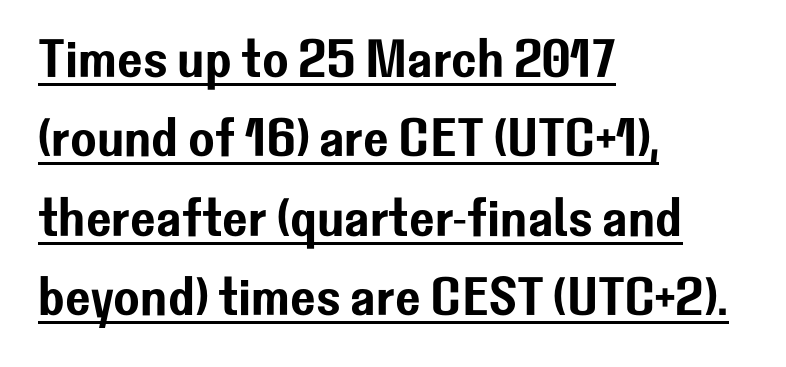
Each new line begins a customary step beneath the previous one. Style check: upright. If you drew a ruler down the left edge, every line would touch it. Between one letter and the next there's only the usual sliver of space. Descenders here cross a horizontal rule under the line. Here the designer chose a conventional face with non-uniform glyph widths.
